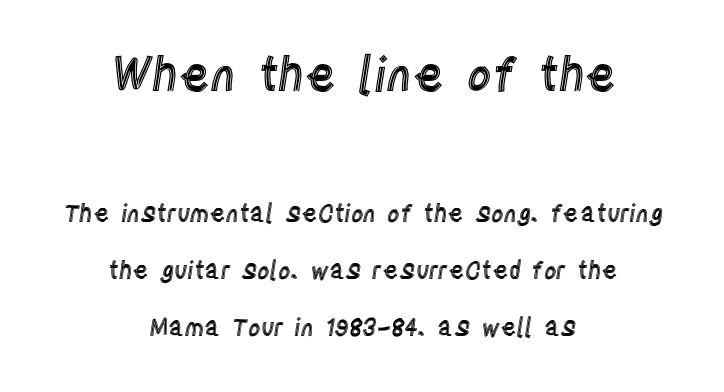
{"width": "condensed", "x_height": "large", "monospaced": "no", "underline": "no", "align": "center", "line_spacing": "loose", "line_spacing_ratio": 2.37, "letter_spacing": "normal", "letter_spacing_em": 0.0, "larger_block": "first", "size_ratio": 1.96, "glyph_px": 47}
